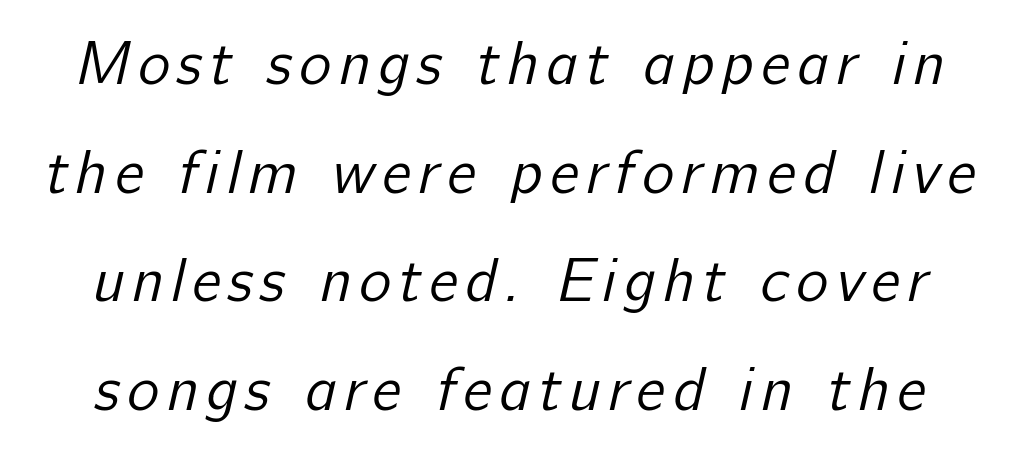
The image shows 61 px regular-weight sans-serif type; set line spacing 1.78x, not underlined; low stroke contrast and a medium x-height.
